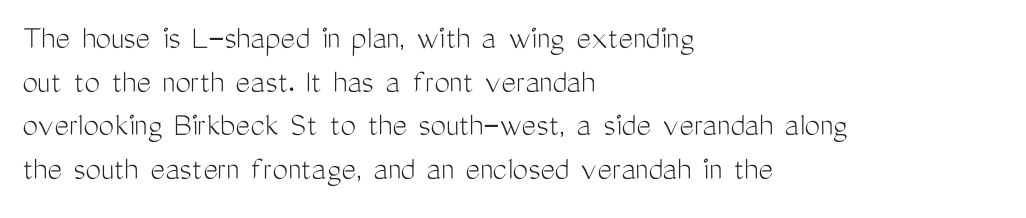
{"serif": "no", "italic": "no", "bold": "no", "weight": "light", "width": "condensed", "stroke_contrast": "medium", "x_height": "medium", "monospaced": "no", "underline": "no", "align": "left", "line_spacing": "normal", "line_spacing_ratio": 1.25, "letter_spacing": "normal", "letter_spacing_em": 0.0, "glyph_px": 35}
